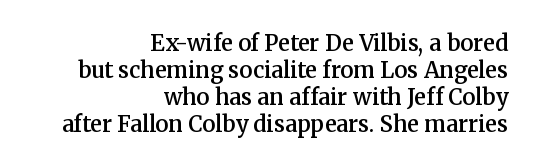
{"italic": "no", "bold": "semi", "underline": "no", "align": "right", "line_spacing_ratio": 1.23, "letter_spacing": "normal", "letter_spacing_em": 0.0, "glyph_px": 22}
